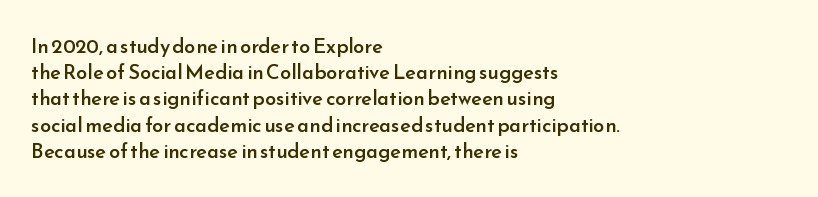
In terms of letterspacing, this is plain default setting. Leftover space on each line is placed entirely after the last word. When letters stand straight like this, we call the style roman or upright. Firm but not heavy-handed strokes: this text is semibold.
